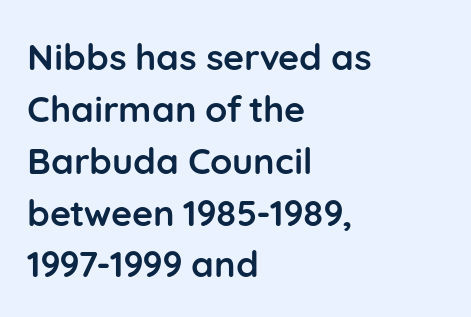
{"serif": "no", "italic": "no", "bold": "yes", "weight": "semibold", "width": "normal", "stroke_contrast": "low", "x_height": "medium", "monospaced": "no", "underline": "no", "align": "left", "line_spacing": "normal", "line_spacing_ratio": 1.44, "letter_spacing": "normal", "letter_spacing_em": 0.0, "glyph_px": 36}
